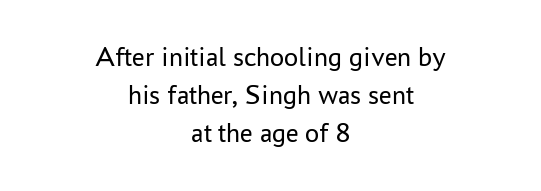
The image shows 28 px regular-weight sans-serif type, upright; set centered, normal line spacing (1.36x), normal letter spacing, not underlined; low stroke contrast and a medium x-height.
